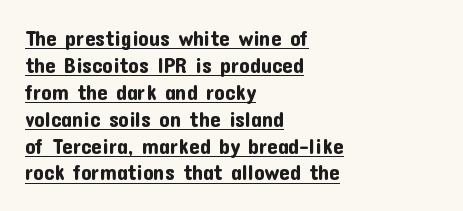
{"italic": "no", "underline": "yes", "align": "left", "line_spacing": "normal", "line_spacing_ratio": 1.28, "letter_spacing": "normal", "letter_spacing_em": 0.0, "glyph_px": 21}
